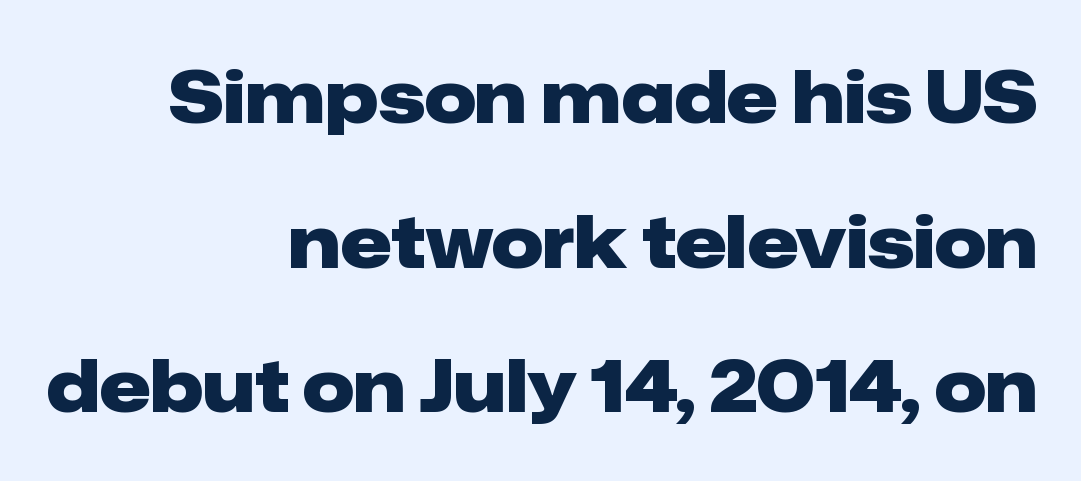
In terms of letterform style, serifs are entirely absent. The face used here is proportionally spaced, like ordinary book or web type. This rendering features lettering with no underline. Honestly, the rows look like they've been pulled way apart.
